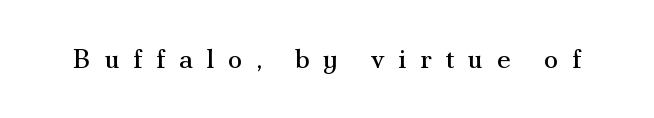
The letters look calm and open, with moderate or lighter stems. The axis of the letterforms is exactly vertical. This rendering widens character spacing well past its baseline value. Has an underline been added? It has not.
